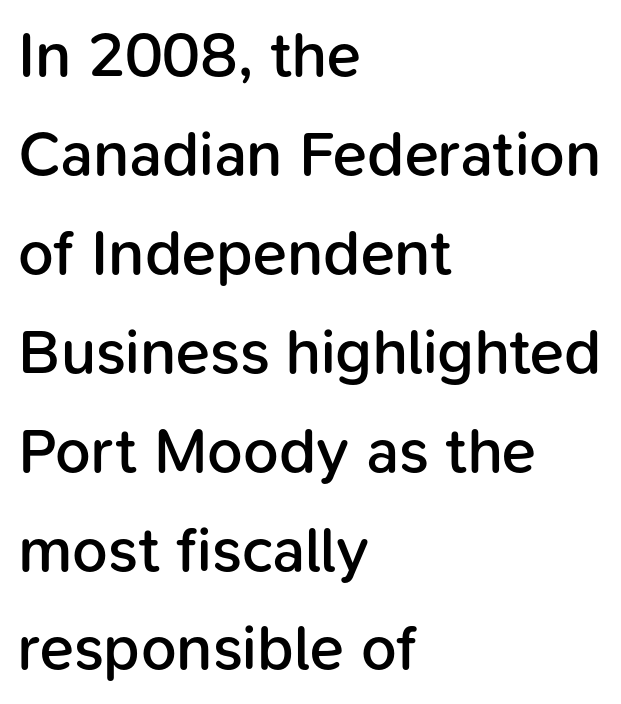
This sample keeps an unexceptional amount of space between lines. Spacing verdict: proportional, widths tailored to each character. As a designer I'd log this as weight 600, semibold. What stands out about the letter spacing? Nothing — it is the standard amount.
